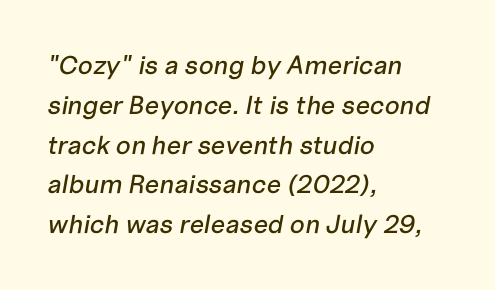
{"italic": "yes", "lean": "right", "slant_degrees": 10, "underline": "no", "align": "left", "line_spacing": "normal", "line_spacing_ratio": 1.53, "letter_spacing": "normal", "letter_spacing_em": 0.0, "glyph_px": 26}
